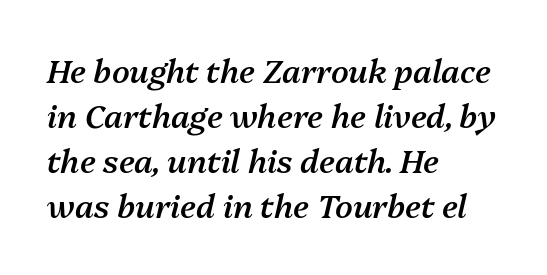
{"italic": "yes", "lean": "right", "slant_degrees": 13, "bold": "semi", "weight": "semibold", "width": "normal", "stroke_contrast": "medium", "x_height": "medium", "monospaced": "no", "underline": "no", "align": "left", "line_spacing": "normal", "line_spacing_ratio": 1.41, "letter_spacing": "normal", "letter_spacing_em": 0.0, "glyph_px": 32}
